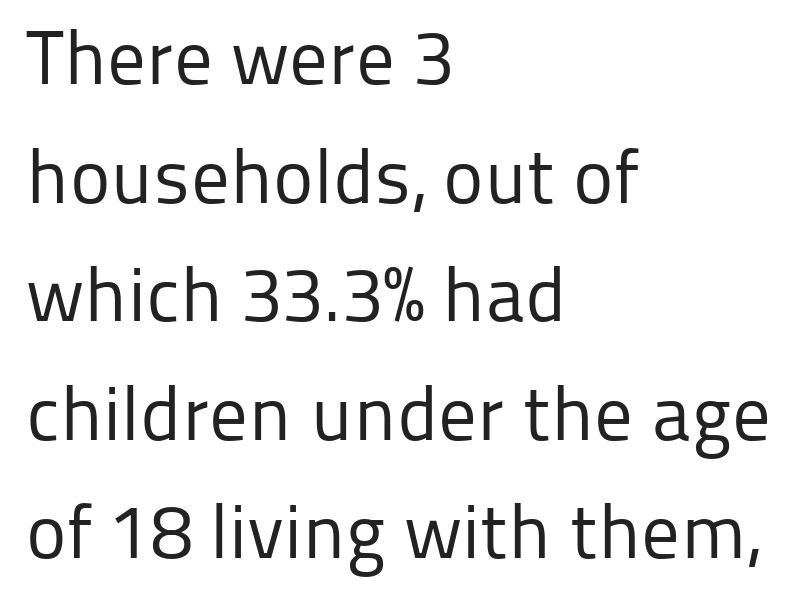
The designer went with a sans here, leaving each stem footless. The area under the type is left untouched. The space between consecutive lines is moderate. Every character sits straight up, as roman type does. Letter spacing: default. No chunkiness to these letters — they're not bold.
